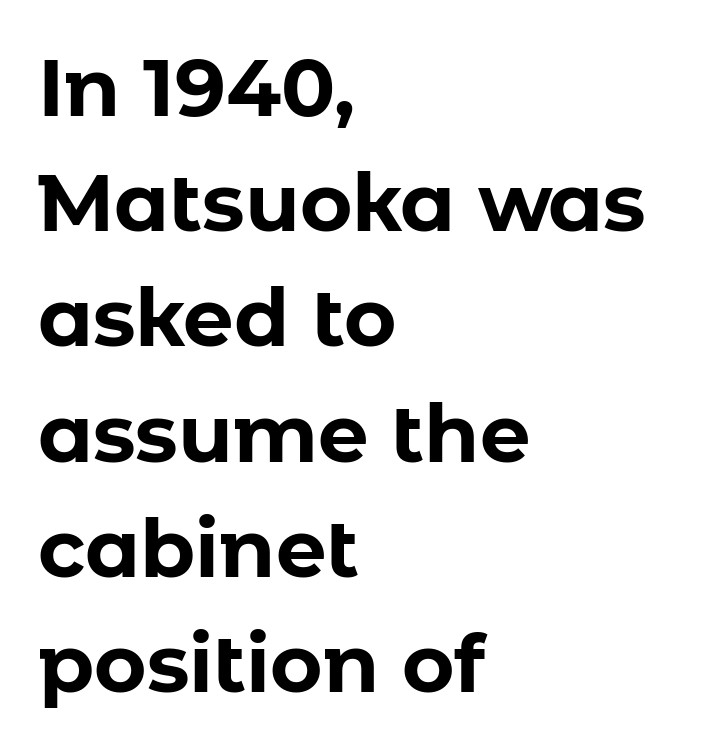
{"serif": "no", "italic": "no", "bold": "yes", "weight": "bold", "width": "normal", "stroke_contrast": "low", "x_height": "medium", "monospaced": "no", "underline": "no", "align": "left", "line_spacing": "normal", "line_spacing_ratio": 1.44, "letter_spacing": "normal", "letter_spacing_em": 0.0, "glyph_px": 80}
